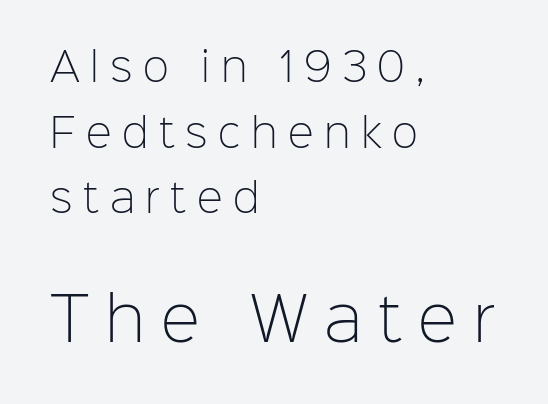
Heaviness? Minimal to ordinary, like unemphasized prose. Are there feet on the stems? There aren't — it's a sans. You could only call the tracking loose — the letters float apart. The vertical gap from one line to the next is medium. Reading down the block, your eye returns to a fixed left position each line.
